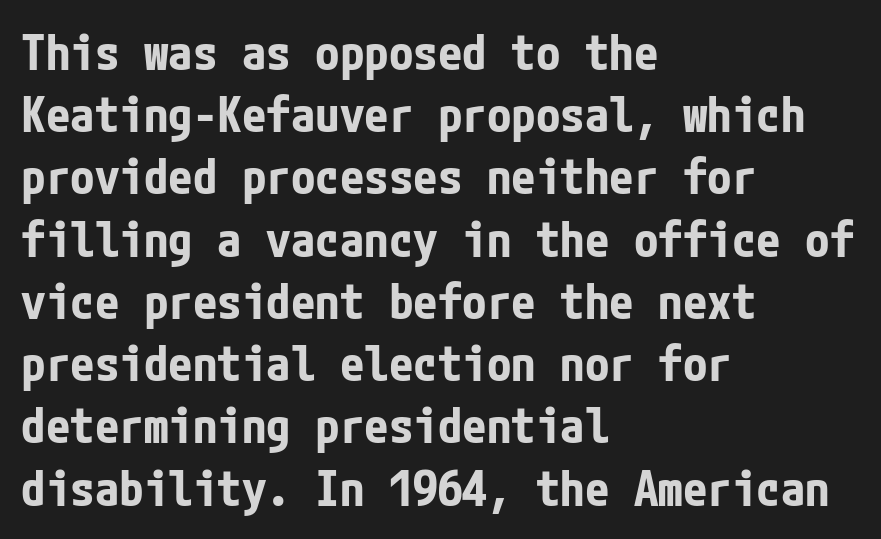
Q: Is the text bold? A: Yes.
Q: Is the text italic (slanted)? A: No, it is upright.
Q: Is the typeface a serif or a sans-serif typeface? A: Sans-serif.
Q: Is the text underlined? A: No.
Q: How is the paragraph aligned? A: Left-aligned.
Q: Is the spacing between letters normal or unusually wide? A: Normal.
Q: Is the spacing between lines tight, normal or loose? A: Normal.
Q: Width (condensed, normal, or wide)? A: Condensed.
Q: Stroke contrast? A: Low.
Q: x-height? A: Medium.
